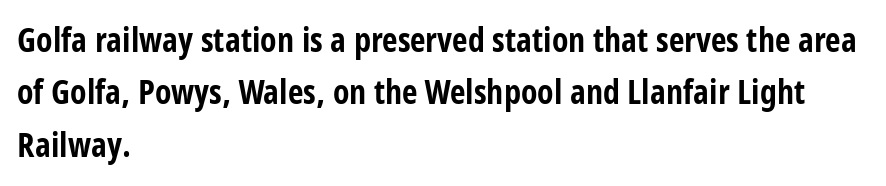
The vertical gap from one line to the next is medium. Just letters on the line, the space beneath them empty. Short note: letters normally spaced. The typesetter chose a ragged-right arrangement here. If you drew a line through each stem, it would be perfectly vertical.
